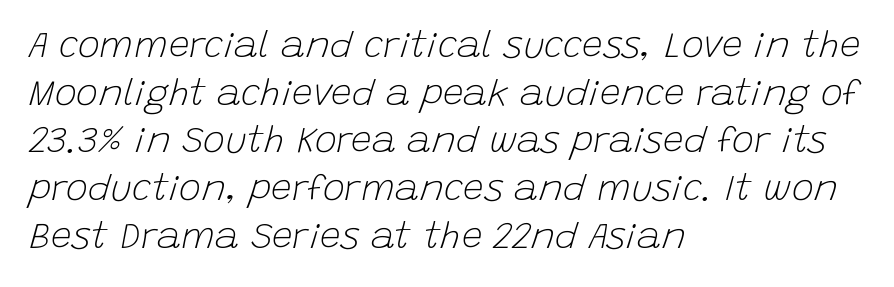
Q: Is the text bold? A: No.
Q: Is the text italic (slanted)? A: Yes, it leans right by about 15 degrees.
Q: Is the text underlined? A: No.
Q: How is the paragraph aligned? A: Left-aligned.
Q: Is the spacing between letters normal or unusually wide? A: Normal.
Q: Is the spacing between lines tight, normal or loose? A: Normal.
Q: Width (condensed, normal, or wide)? A: Normal.
Q: Stroke contrast? A: Low.
Q: x-height? A: Large.
Q: Monospaced? A: No.
